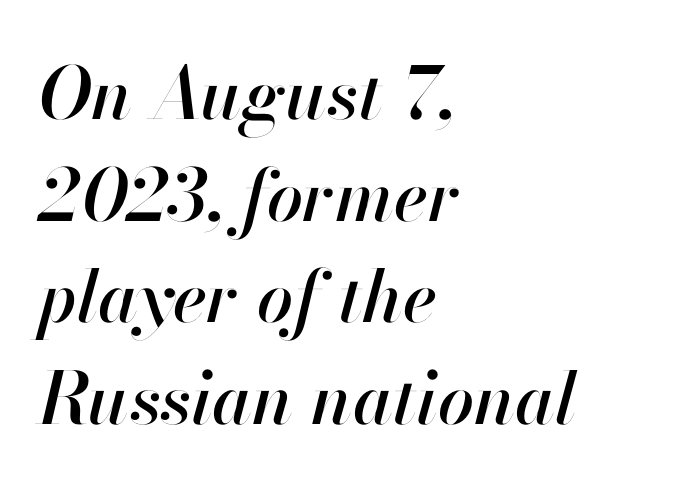
Q: Is the text italic (slanted)? A: Yes, it leans right by about 13 degrees.
Q: Is the text underlined? A: No.
Q: How is the paragraph aligned? A: Left-aligned.
Q: Is the spacing between letters normal or unusually wide? A: Normal.
Q: Is the spacing between lines tight, normal or loose? A: Normal.
Q: Width (condensed, normal, or wide)? A: Normal.
Q: Stroke contrast? A: High.
Q: x-height? A: Small.
Q: Monospaced? A: No.
